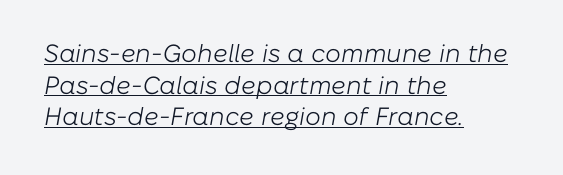
Line beginnings align vertically; line endings do not. Stems here are at most as thick as an everyday book face. These lines keep a tight, regular rhythm from letter to letter. A typesetter would mark this as italic. The lettering is marked with a stroke running underneath it.
